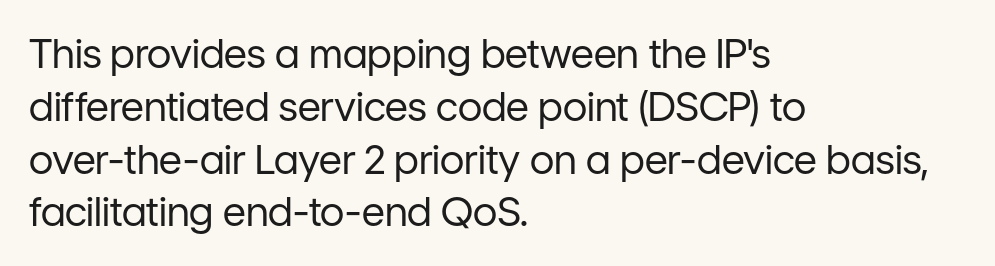
Observe the absence of serifs on each vertical stroke in this sample. The typography opts for an upright posture over an oblique one. Has an underline been added? It has not. No heavy texture on the line: the type isn't bold. The leading is moderate, giving the passage an even texture.
